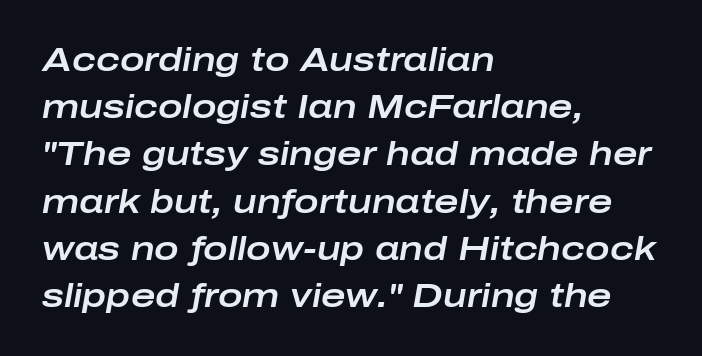
Q: Is the text italic (slanted)? A: Yes, it leans right by about 10 degrees.
Q: Is the text underlined? A: No.
Q: How is the paragraph aligned? A: Left-aligned.
Q: Is the spacing between letters normal or unusually wide? A: Normal.
Q: Is the spacing between lines tight, normal or loose? A: Normal.
Q: Width (condensed, normal, or wide)? A: Wide.
Q: Stroke contrast? A: Low.
Q: x-height? A: Medium.
Q: Monospaced? A: No.
